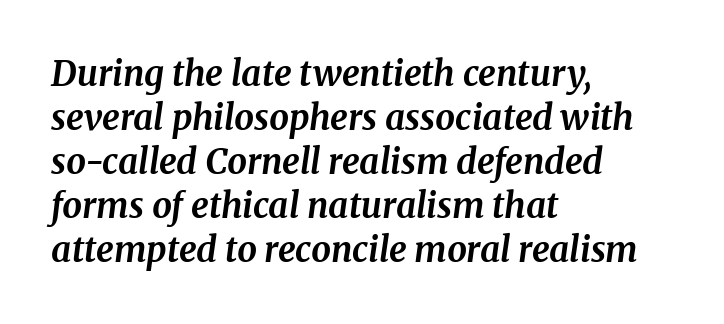
In CSS terms this would be text-align: left. The designer went with a serif here, giving each stem small feet. Quick note: interline space is typical. Nobody touched the tracking dial on this one. Each letter keeps its own natural width here, so spacing adapts to shape.
